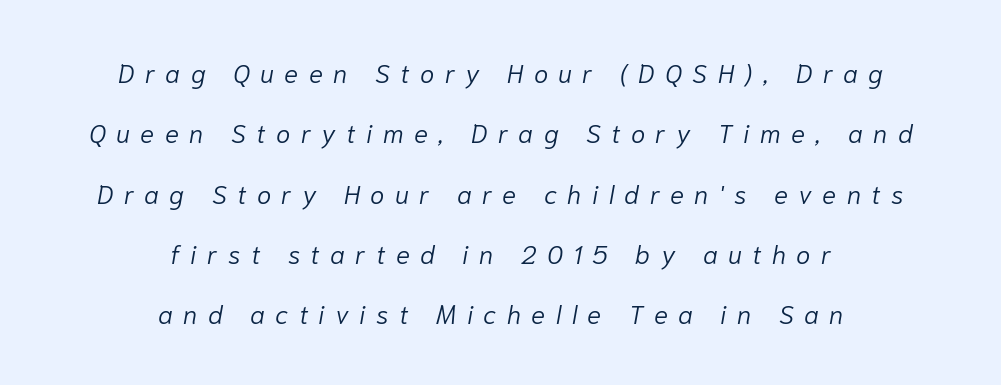
The image shows 26 px text type, italic (leaning right); set centered, loose line spacing (2.32x), unusually wide letter spacing (+0.4 em), not underlined.
